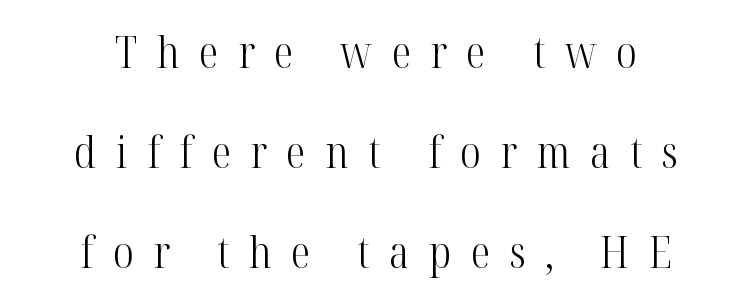
{"serif": "yes", "italic": "no", "bold": "no", "weight": "light", "width": "condensed", "stroke_contrast": "high", "x_height": "medium", "monospaced": "no", "underline": "no", "align": "center", "line_spacing": "loose", "line_spacing_ratio": 2.27, "letter_spacing": "wide", "letter_spacing_em": 0.44, "glyph_px": 44}
